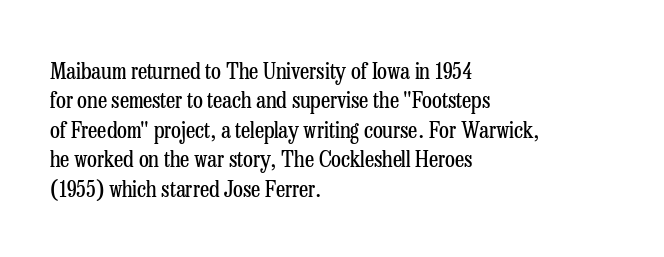
Q: Is the text bold? A: No.
Q: Is the text italic (slanted)? A: No, it is upright.
Q: Is the text underlined? A: No.
Q: How is the paragraph aligned? A: Left-aligned.
Q: Is the spacing between letters normal or unusually wide? A: Normal.
Q: Is the spacing between lines tight, normal or loose? A: Normal.
